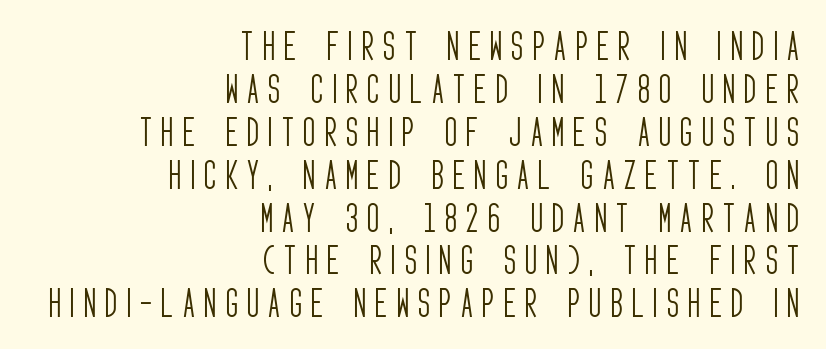
Q: Is the text bold? A: No.
Q: Is the text italic (slanted)? A: No, it is upright.
Q: Is the typeface a serif or a sans-serif typeface? A: Sans-serif.
Q: Is the text underlined? A: No.
Q: How is the paragraph aligned? A: Right-aligned.
Q: Is the spacing between letters normal or unusually wide? A: Unusually wide.
Q: Is the spacing between lines tight, normal or loose? A: Normal.
Q: Width (condensed, normal, or wide)? A: Condensed.
Q: Stroke contrast? A: Low.
Q: x-height? A: Large.
Q: Monospaced? A: No.
